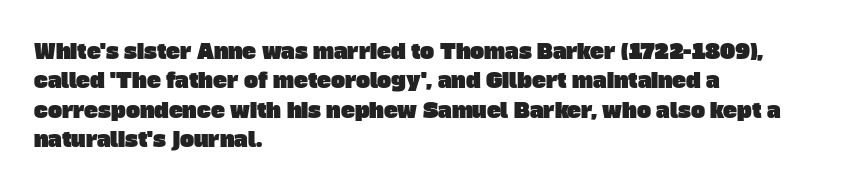
Q: Is the text underlined? A: No.
Q: How is the paragraph aligned? A: Left-aligned.
Q: Is the spacing between letters normal or unusually wide? A: Normal.
Q: Is the spacing between lines tight, normal or loose? A: Normal.
